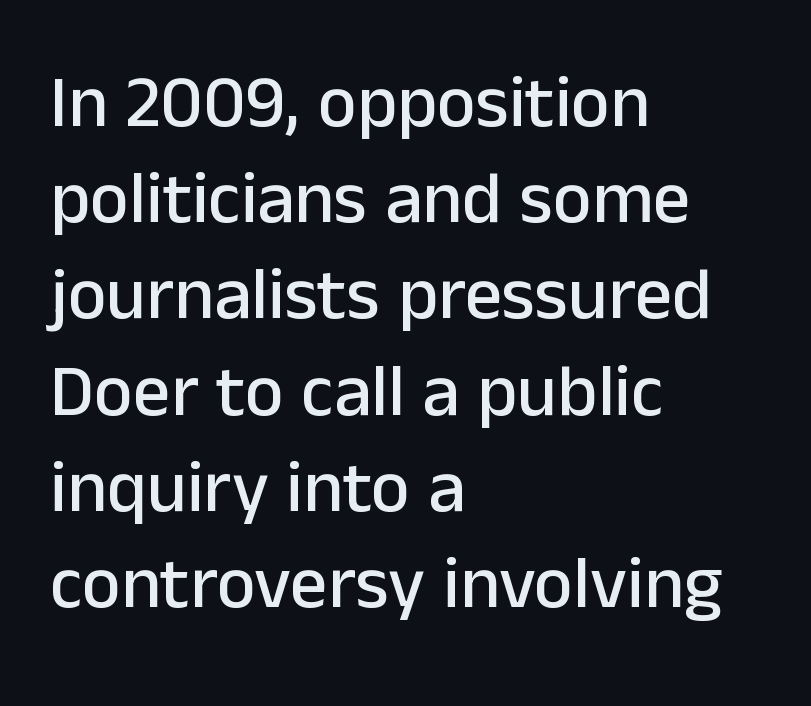
The image shows 74 px sans-serif type, upright; set left-aligned, normal line spacing (1.3x), normal letter spacing, not underlined; low stroke contrast and a medium x-height.
